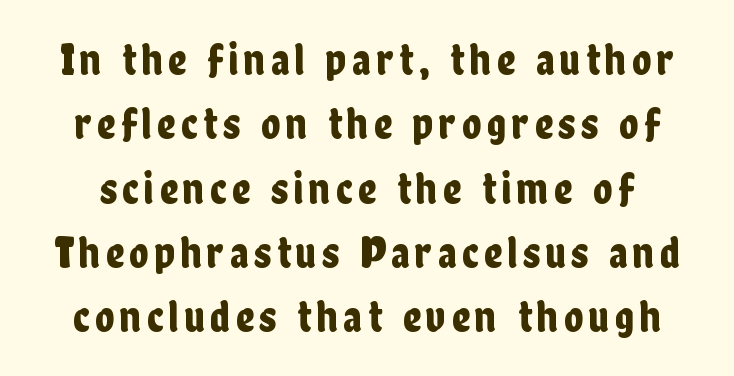
Glance below the letters and you will spot only blank space. The font's upright variant was chosen for this text. Looks like regular typesetting: each glyph gets only the width it needs. Each new line begins a customary step beneath the previous one.
